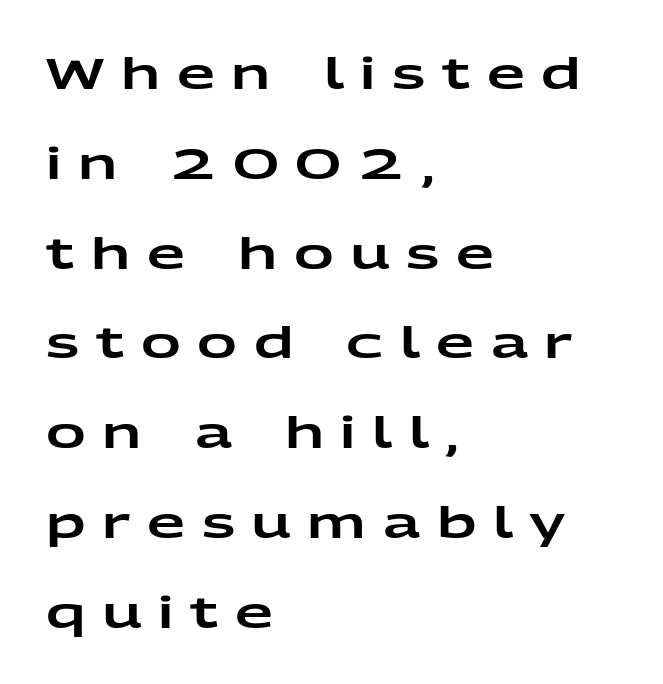
The image shows 44 px wide sans-serif type, upright; set left-aligned, loose line spacing (2.04x), unusually wide letter spacing (+0.38 em), not underlined; low stroke contrast and a medium x-height.
